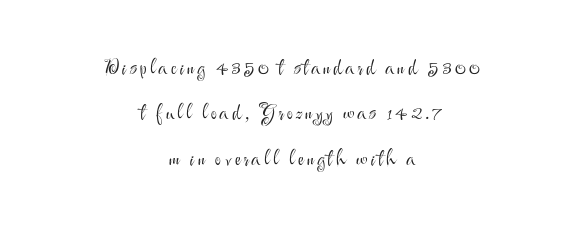
{"bold": "no", "underline": "no", "align": "center", "line_spacing": "loose", "line_spacing_ratio": 2.16, "glyph_px": 21}
